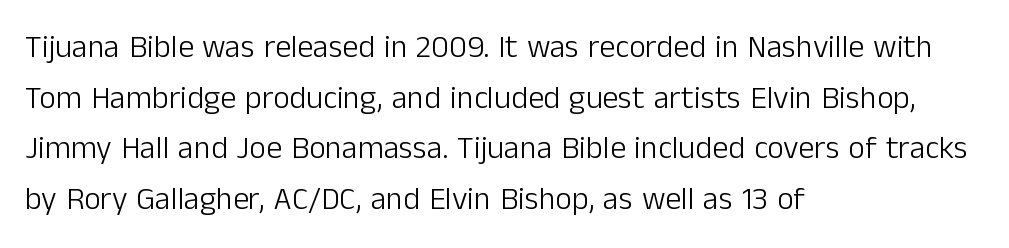
{"serif": "no", "italic": "no", "bold": "no", "weight": "light", "width": "normal", "stroke_contrast": "low", "x_height": "medium", "monospaced": "no", "underline": "no", "align": "left", "line_spacing": "normal", "line_spacing_ratio": 1.58, "letter_spacing": "normal", "letter_spacing_em": 0.0, "glyph_px": 32}
